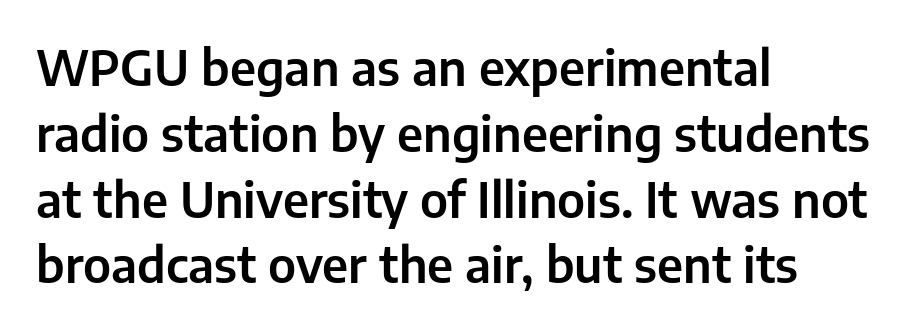
A clean baseline with only descenders dipping below it. Is the letter spacing exaggerated? No — it looks like the ordinary default. Interline gaps are of average width in this sample. Casual observation: everything's shoved over to the left. Note the varied advance widths — an 'i' is clearly narrower than an 'm'. The specimen reads as upright at a glance.
